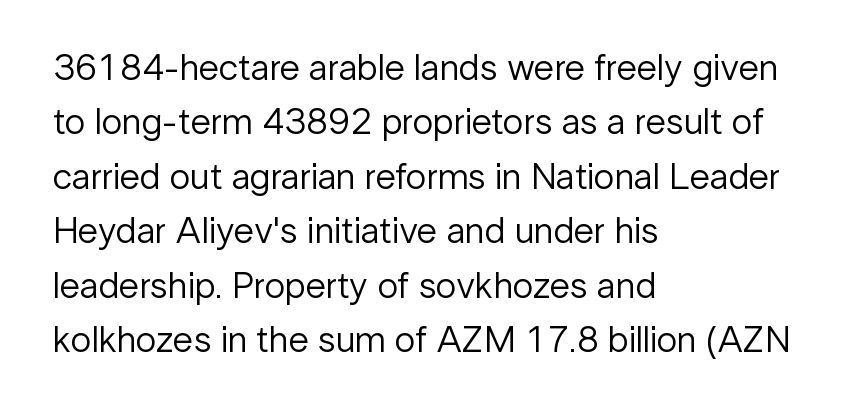
{"serif": "no", "italic": "no", "bold": "no", "weight": "regular", "width": "normal", "stroke_contrast": "low", "x_height": "medium", "monospaced": "no", "underline": "no", "align": "left", "line_spacing": "normal", "line_spacing_ratio": 1.47, "letter_spacing": "normal", "letter_spacing_em": 0.0, "glyph_px": 37}
